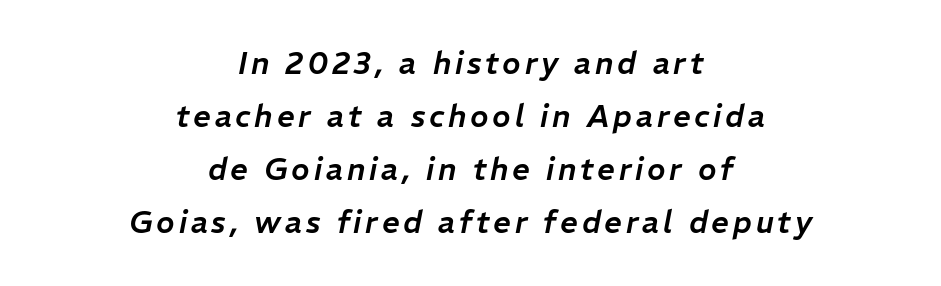
The image shows 31 px text type, italic (leaning right); set centered, line spacing 1.71x, not underlined; low stroke contrast and a medium x-height.
